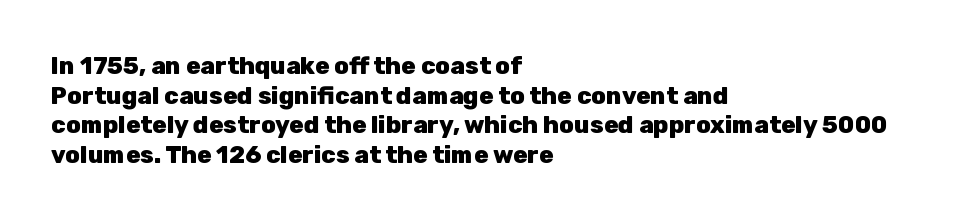
{"italic": "no", "bold": "yes", "underline": "no", "align": "left", "line_spacing_ratio": 1.23, "letter_spacing": "normal", "letter_spacing_em": 0.0, "glyph_px": 24}
